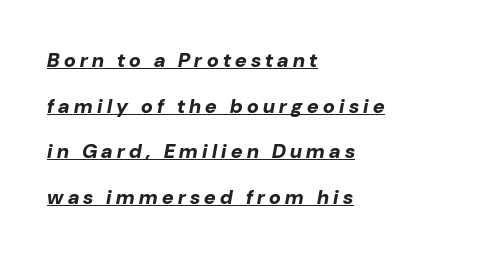
The image shows 20 px bold type, italic (leaning right); set left-aligned, loose line spacing (2.28x), unusually wide letter spacing (+0.22 em), underlined.
